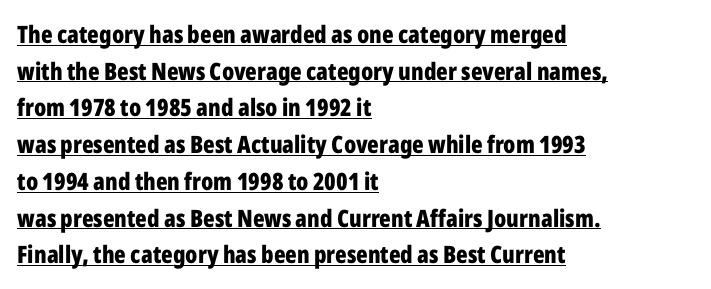
{"italic": "no", "bold": "yes", "underline": "yes", "align": "left", "line_spacing": "normal", "line_spacing_ratio": 1.53, "letter_spacing": "normal", "letter_spacing_em": 0.0, "glyph_px": 24}
